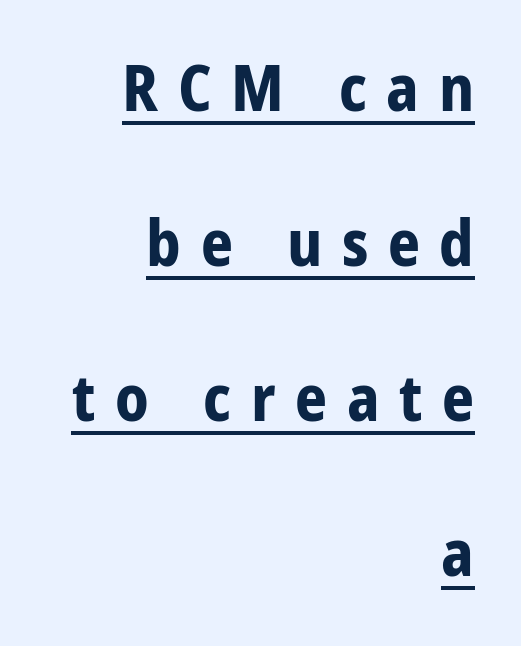
The face used here is a sans, in the tradition of grotesques and geometrics. Every word sits above its own underline. Is this a fixed-width face? No — the glyphs have proportional, varying widths. Do the letters lean? They stand straight. The typesetting leans heavy: a genuine bold. Is there much room between lines? Yes — plenty of vertical air separates them.
